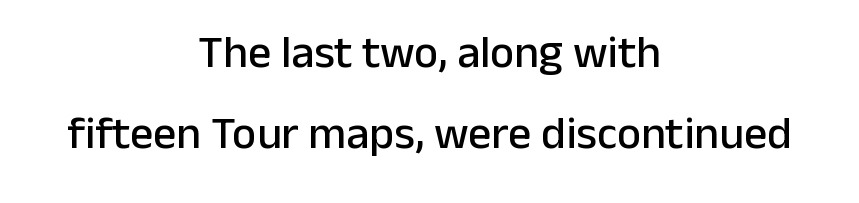
Q: Is the text italic (slanted)? A: No, it is upright.
Q: Is the typeface a serif or a sans-serif typeface? A: Sans-serif.
Q: Is the text underlined? A: No.
Q: How is the paragraph aligned? A: Centered.
Q: Is the spacing between letters normal or unusually wide? A: Normal.
Q: Width (condensed, normal, or wide)? A: Normal.
Q: Stroke contrast? A: Low.
Q: x-height? A: Medium.
Q: Monospaced? A: No.
